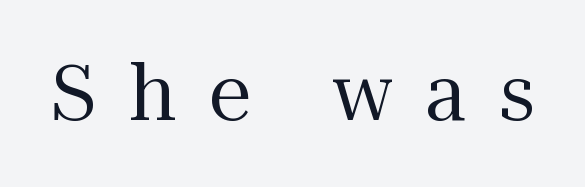
The image shows 77 px regular-weight serif type, upright; set unusually wide letter spacing (+0.42 em), not underlined; medium stroke contrast and a medium x-height.
